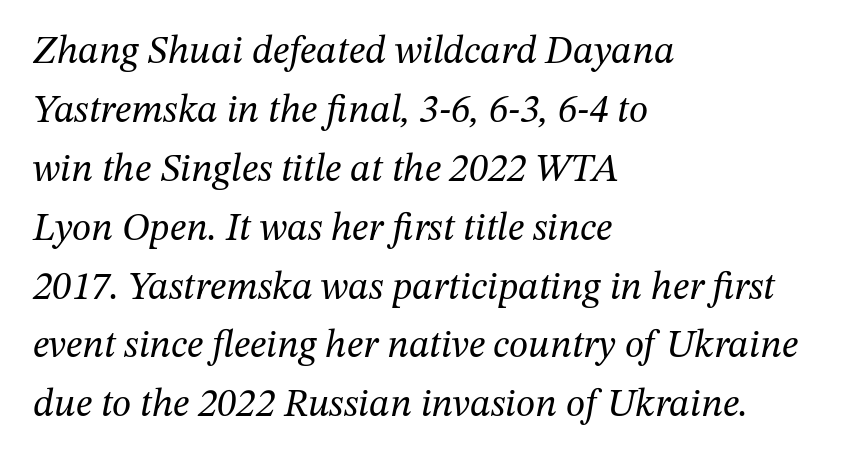
Do the characters align in a grid? No, the font is proportional. If you measured baseline to baseline, you'd find a middling distance. Teacher's note: observe the even left margin — that is flush-left alignment. Check the space under the baseline: it is left empty. The designer went with a serif here, giving each stem small feet. Is the stroke heavy? The answer is a plain regular-or-lighter.
